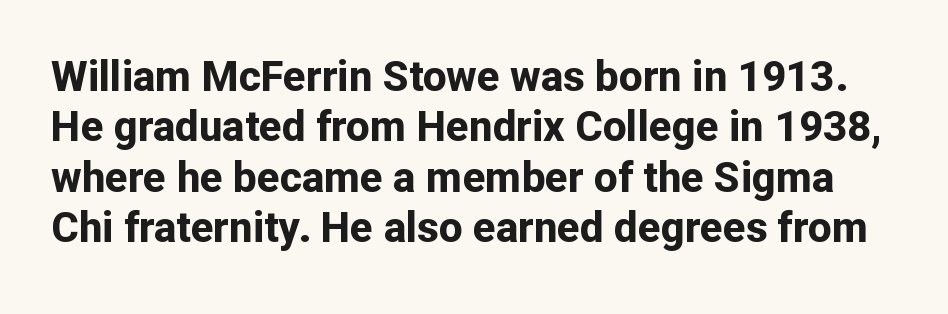
The image shows 42 px bold sans-serif type, upright; set line spacing 1.2x, normal letter spacing, not underlined; low stroke contrast and a medium x-height.
